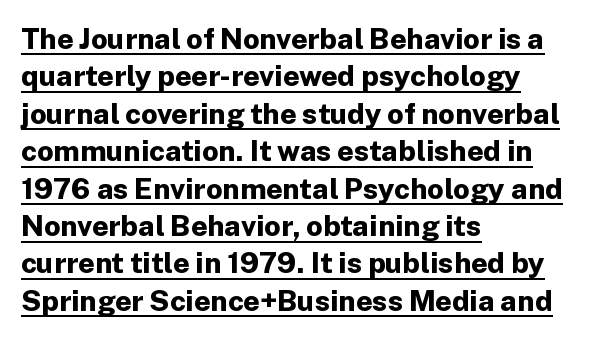
Caption: standard tracking, unaltered. These lines are set flush left with a ragged right edge. Check the space under the baseline: a stroke is drawn there. A typesetter would label this face a sans.
